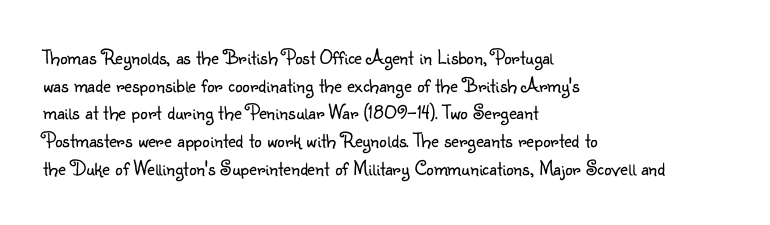
Q: Is the text bold? A: No.
Q: Is the text italic (slanted)? A: No, it is upright.
Q: Is the text underlined? A: No.
Q: How is the paragraph aligned? A: Left-aligned.
Q: Is the spacing between letters normal or unusually wide? A: Normal.
Q: Is the spacing between lines tight, normal or loose? A: Normal.
